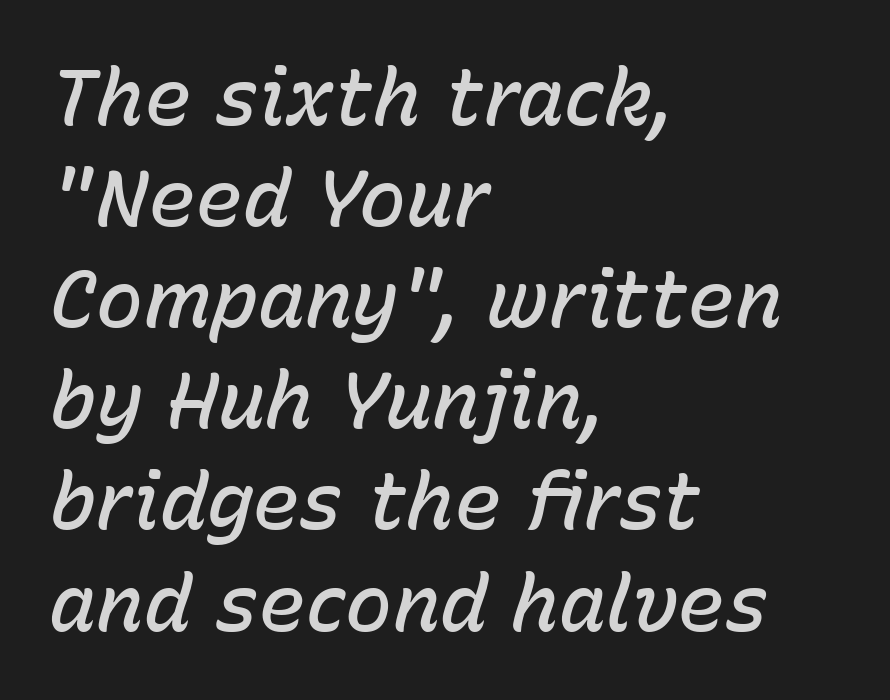
{"italic": "yes", "lean": "right", "slant_degrees": 15, "bold": "semi", "weight": "semibold", "width": "normal", "stroke_contrast": "low", "x_height": "medium", "monospaced": "no", "underline": "no", "align": "left", "line_spacing": "normal", "line_spacing_ratio": 1.28, "letter_spacing": "normal", "letter_spacing_em": 0.0, "glyph_px": 79}
